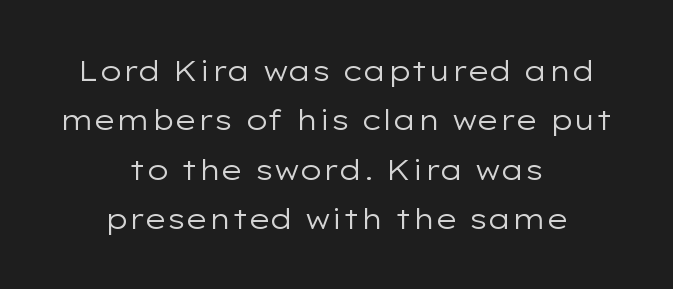
The image shows 28 px regular-weight, wide sans-serif type, upright; set centered, line spacing 1.76x, normal letter spacing, not underlined; low stroke contrast and a medium x-height.
